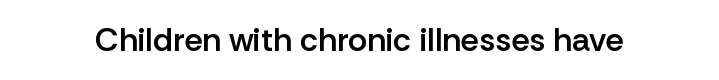
Q: Is the text bold? A: Semi-bold.
Q: Is the text italic (slanted)? A: No, it is upright.
Q: Is the typeface a serif or a sans-serif typeface? A: Sans-serif.
Q: Is the text underlined? A: No.
Q: Is the spacing between letters normal or unusually wide? A: Normal.
Q: Width (condensed, normal, or wide)? A: Normal.
Q: Stroke contrast? A: Low.
Q: x-height? A: Medium.
Q: Monospaced? A: No.
